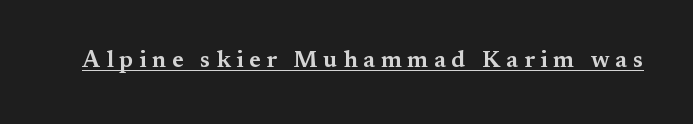
Q: Is the text italic (slanted)? A: No, it is upright.
Q: Is the text underlined? A: Yes.
Q: Is the spacing between letters normal or unusually wide? A: Unusually wide.
